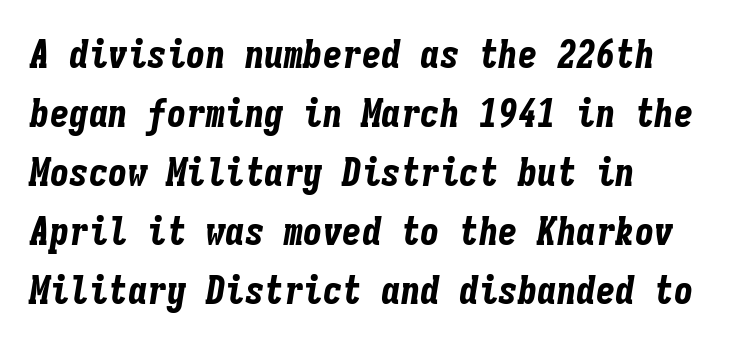
Quick note: interline space is typical. The lines are quadded left. A bare baseline throughout the passage. Emphasis by weight is at full strength: bold. A typesetter would call this monospace, since all characters share one set width. If you drew a line through each stem, it would be angled.
